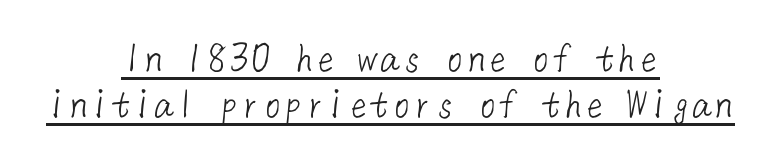
The image shows 43 px light sans-serif type; set centered, tight line spacing (1.07x), normal letter spacing, underlined; low stroke contrast and a medium x-height.
